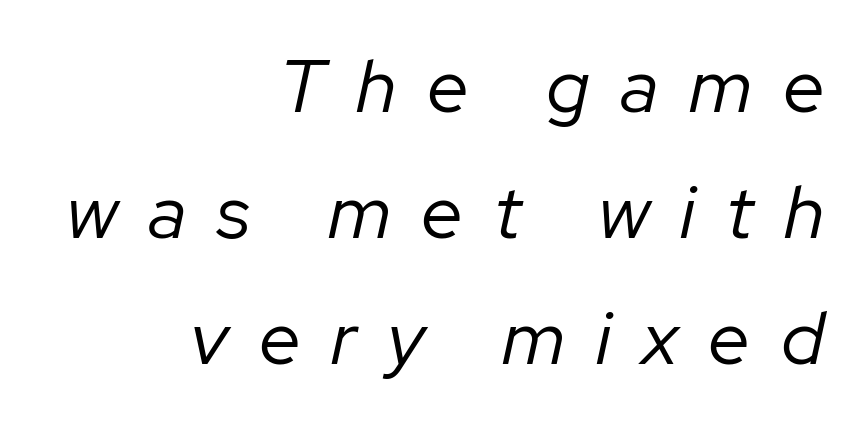
{"italic": "yes", "lean": "right", "slant_degrees": 12, "bold": "no", "weight": "regular", "width": "normal", "stroke_contrast": "low", "x_height": "medium", "monospaced": "no", "underline": "no", "align": "right", "line_spacing": "normal", "line_spacing_ratio": 1.68, "letter_spacing": "wide", "letter_spacing_em": 0.41, "glyph_px": 75}
